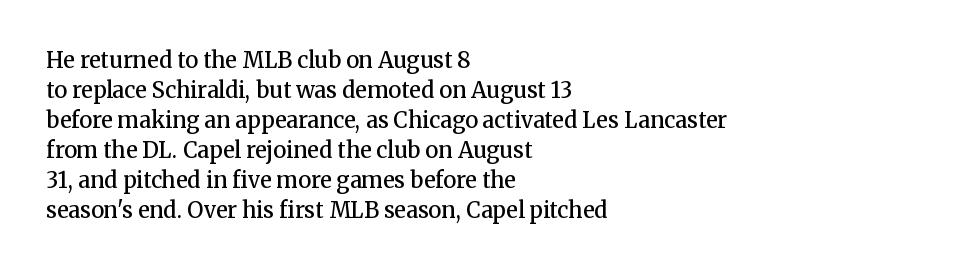
In terms of letterspacing, this is plain default setting. Underlining? Definitely not there. The rendering anchors every line to the left-hand side. Style check: upright.
